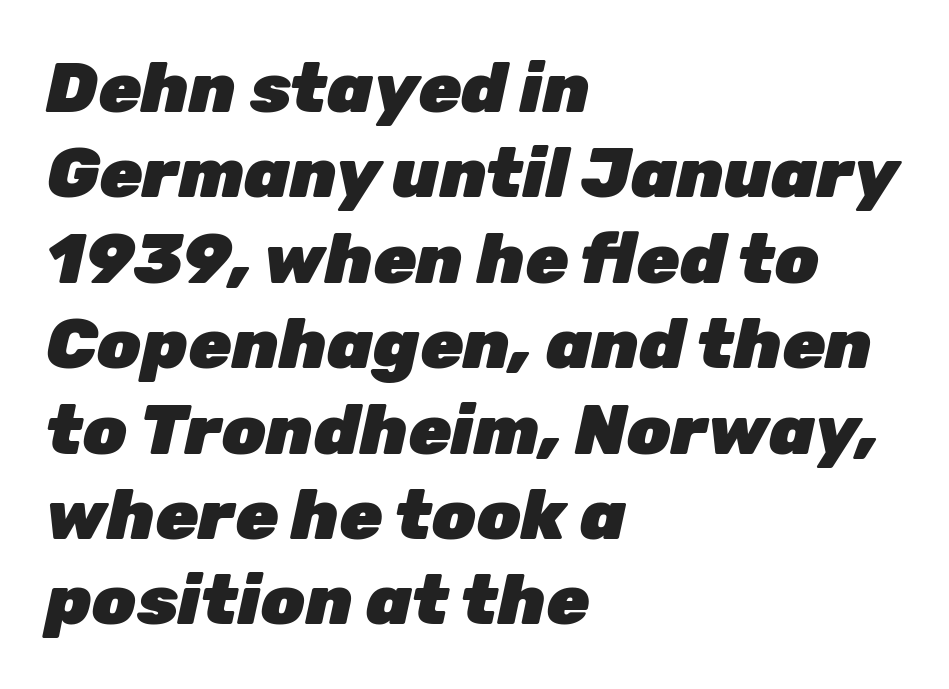
The passage shown is typed in a proportional face where columns would drift. The font is running at its bold setting. The gap between lines stays unmarked. Reading down the block, your eye returns to a fixed left position each line. Yep, that's italic — everything's leaning.
